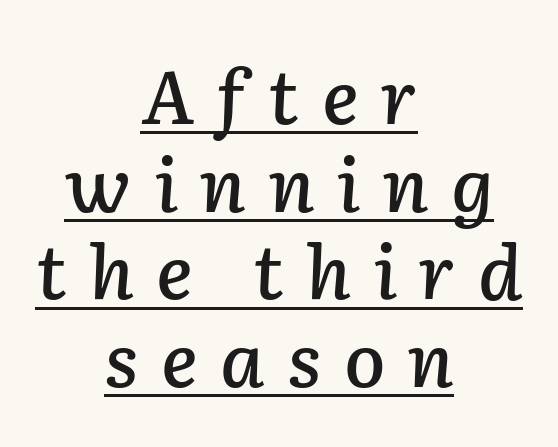
The image shows 75 px text type, italic (leaning right); set centered, line spacing 1.17x, unusually wide letter spacing (+0.3 em), underlined; low stroke contrast and a medium x-height.
